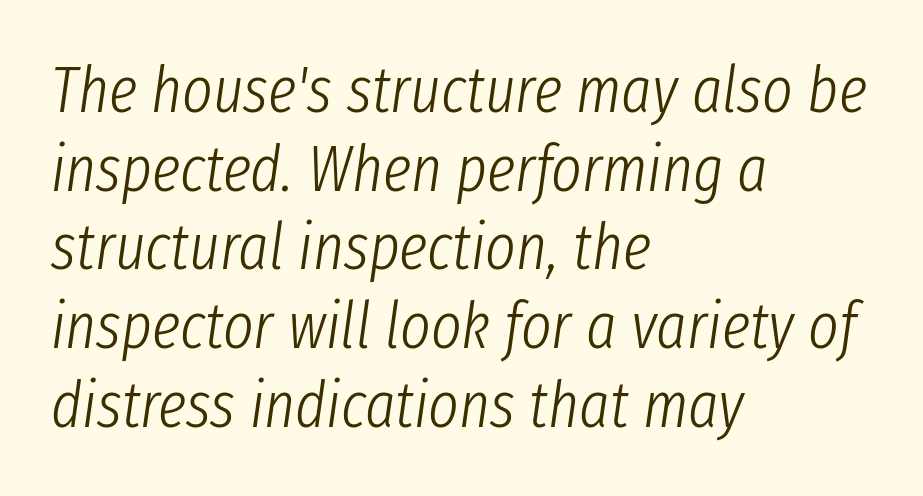
{"italic": "yes", "lean": "right", "slant_degrees": 8, "bold": "no", "weight": "light", "width": "condensed", "stroke_contrast": "low", "x_height": "medium", "monospaced": "no", "underline": "no", "align": "left", "line_spacing_ratio": 1.21, "letter_spacing": "normal", "letter_spacing_em": 0.0, "glyph_px": 65}
